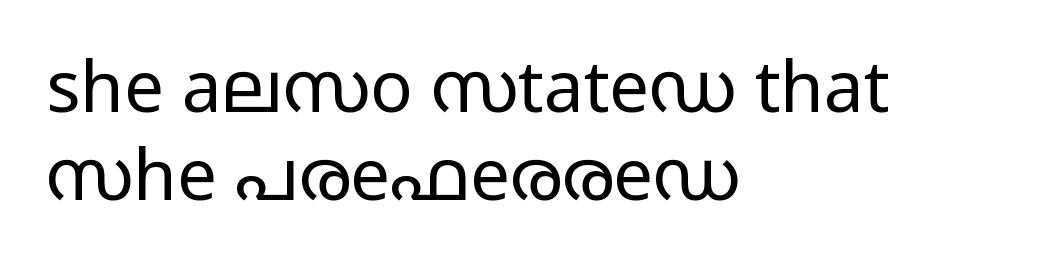
The type family on display is of the sans-serif kind. Vertical stems look standard width or narrower in stroke. The typography opts for an upright posture over an oblique one. Here the glyphs are tracked normally, forming tight word shapes. Casual observation: everything's shoved over to the left.
